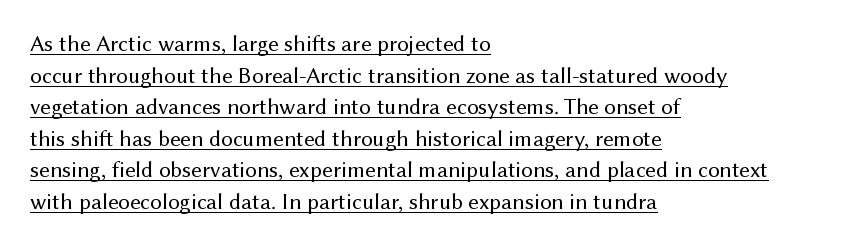
Q: Is the text bold? A: No.
Q: Is the text italic (slanted)? A: No, it is upright.
Q: Is the text underlined? A: Yes.
Q: How is the paragraph aligned? A: Left-aligned.
Q: Is the spacing between letters normal or unusually wide? A: Normal.
Q: Is the spacing between lines tight, normal or loose? A: Normal.
